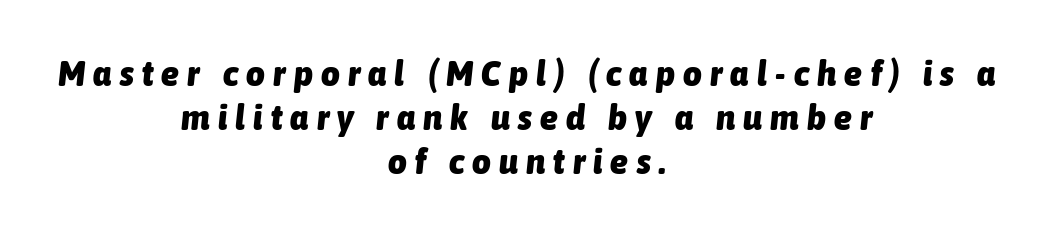
{"italic": "yes", "lean": "right", "slant_degrees": 6, "bold": "yes", "weight": "heavy", "width": "condensed", "stroke_contrast": "low", "x_height": "medium", "monospaced": "no", "underline": "no", "align": "center", "line_spacing_ratio": 1.22, "letter_spacing": "wide", "letter_spacing_em": 0.23, "glyph_px": 36}
